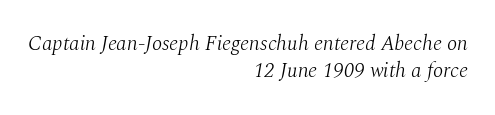
Q: Is the text bold? A: No.
Q: Is the text italic (slanted)? A: Yes, it leans right by about 10 degrees.
Q: Is the text underlined? A: No.
Q: How is the paragraph aligned? A: Right-aligned.
Q: Is the spacing between letters normal or unusually wide? A: Normal.
Q: Is the spacing between lines tight, normal or loose? A: Normal.
